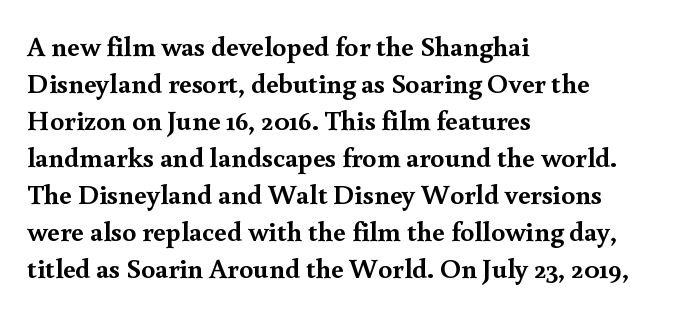
{"serif": "yes", "italic": "no", "bold": "yes", "weight": "semibold", "width": "normal", "x_height": "small", "monospaced": "no", "underline": "no", "align": "left", "line_spacing": "normal", "line_spacing_ratio": 1.32, "letter_spacing": "normal", "letter_spacing_em": 0.0, "glyph_px": 28}
